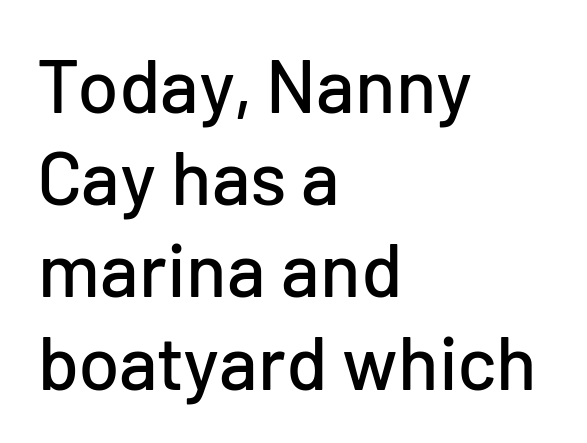
Think of a printed novel: that variable character pitch is what you see here. Unmarked baselines from the first word to the last. Serifs: no, the terminals of the letterforms are clean. Visually the block forms a straight wall on the left and a jagged coastline on the right. How are the letters spaced? Ordinarily, with no added tracking.
